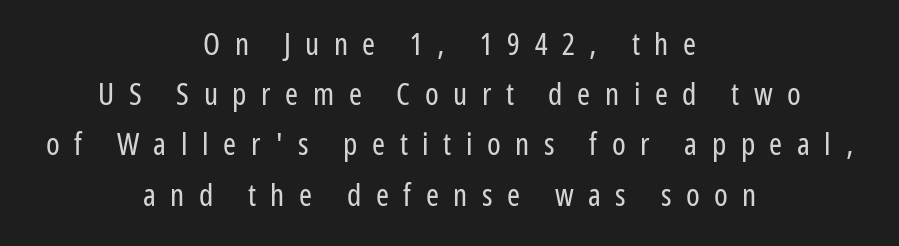
Alignment: centered. Think standard paragraph weight, or any step lighter than that. Are there feet on the stems? There aren't — it's a sans. Nobody drew a line under any word here. Substantial extra tracking has been applied to these lines. In terms of posture, this sample is upright.
